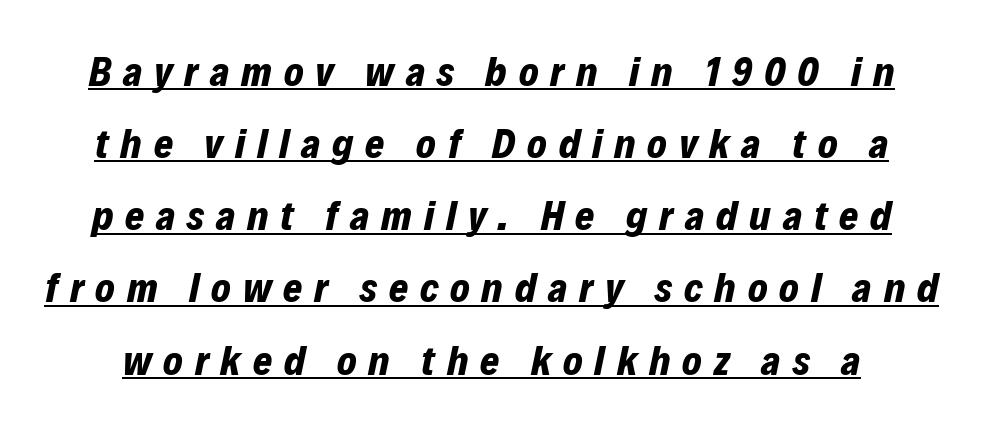
The image shows 41 px bold type, italic (leaning right); set line spacing 1.76x, unusually wide letter spacing (+0.29 em), underlined; low stroke contrast and a medium x-height.
